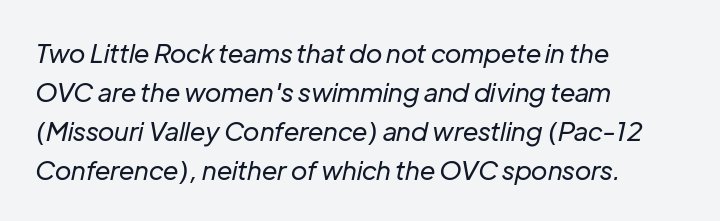
The passage shown is not underscored anywhere. Looking at the ascenders, they clearly lean. Heft: none added — not bold. One-word summary of the alignment: left.
